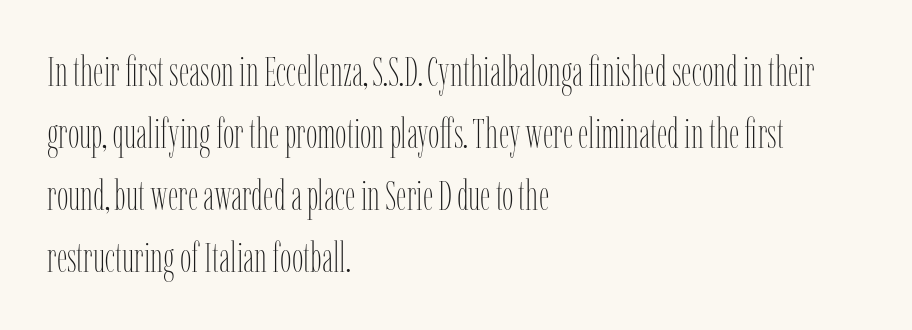
The rendering uses natural spacing where letterforms have individual widths. These glyphs show unthickened strokes, regular width or finer. You can tell it's not italic because the verticals are truly vertical. The lines sit at an ordinary, default distance from one another.
